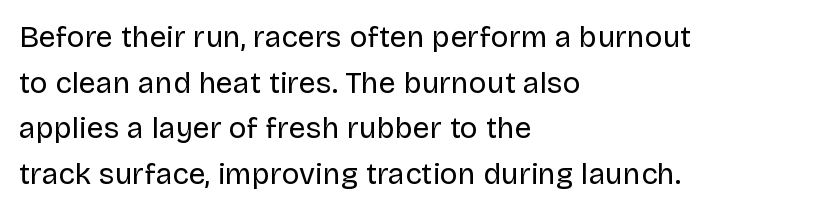
{"serif": "no", "italic": "no", "bold": "no", "weight": "regular", "width": "normal", "stroke_contrast": "low", "x_height": "large", "monospaced": "no", "underline": "no", "align": "left", "line_spacing": "normal", "line_spacing_ratio": 1.52, "letter_spacing": "normal", "letter_spacing_em": 0.0, "glyph_px": 30}
